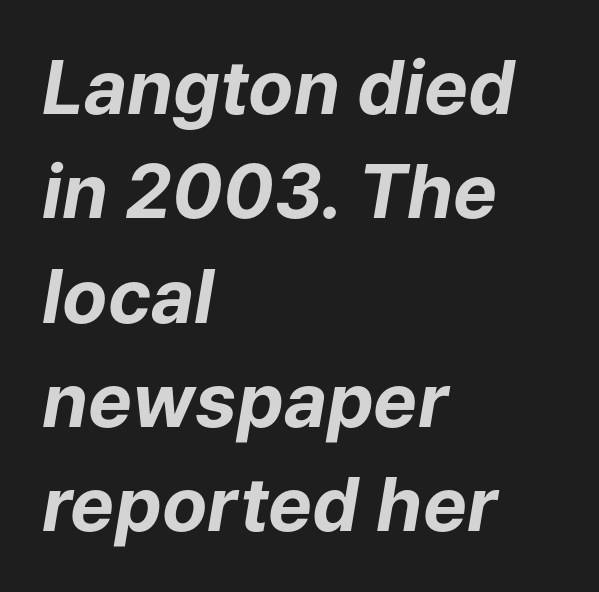
{"italic": "yes", "lean": "right", "slant_degrees": 9, "bold": "yes", "weight": "bold", "width": "normal", "stroke_contrast": "low", "x_height": "medium", "monospaced": "no", "underline": "no", "align": "left", "line_spacing": "normal", "line_spacing_ratio": 1.41, "letter_spacing": "normal", "letter_spacing_em": 0.0, "glyph_px": 74}
